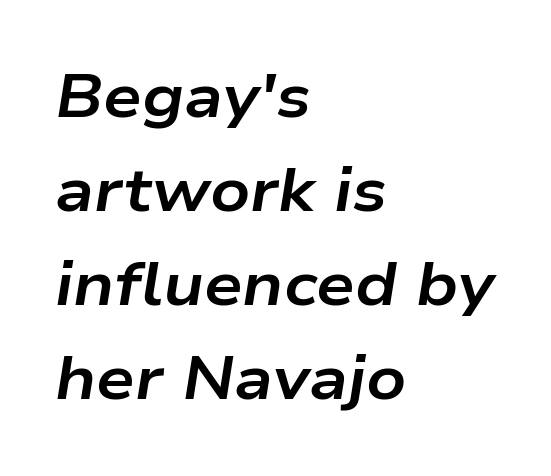
Think of a printed novel: that variable character pitch is what you see here. Horizontal alignment here is leftward, the default for most running prose. Short note: letters normally spaced. Strong, thick strokes mark this as bold type.
